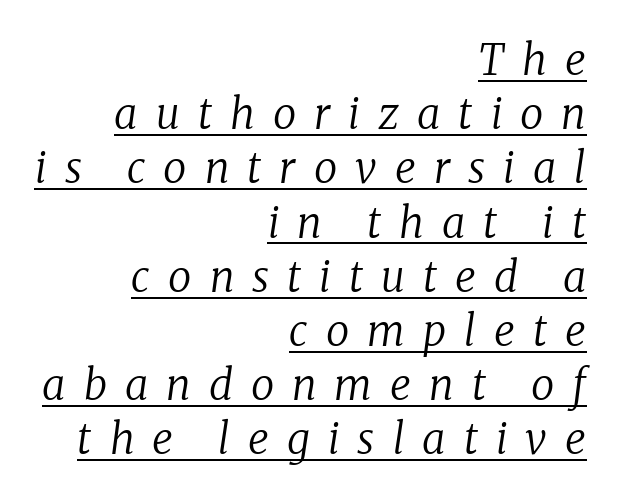
Q: Is the text bold? A: No.
Q: Is the text italic (slanted)? A: Yes, it leans right by about 8 degrees.
Q: Is the typeface a serif or a sans-serif typeface? A: Serif.
Q: Is the text underlined? A: Yes.
Q: How is the paragraph aligned? A: Right-aligned.
Q: Is the spacing between letters normal or unusually wide? A: Unusually wide.
Q: Is the spacing between lines tight, normal or loose? A: Normal.
Q: Width (condensed, normal, or wide)? A: Normal.
Q: Stroke contrast? A: Low.
Q: x-height? A: Medium.
Q: Monospaced? A: No.
